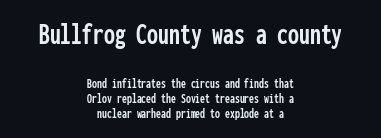
The image shows 31 px condensed sans-serif type, upright, monospaced; set centered, tight line spacing (1.07x), normal letter spacing, not underlined; the first (top) block is 2.21x larger; low stroke contrast and a medium x-height.
